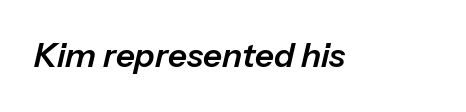
Q: Is the text italic (slanted)? A: Yes, it leans right by about 13 degrees.
Q: Is the text underlined? A: No.
Q: Is the spacing between letters normal or unusually wide? A: Normal.
Q: Width (condensed, normal, or wide)? A: Normal.
Q: Stroke contrast? A: Low.
Q: x-height? A: Medium.
Q: Monospaced? A: No.
